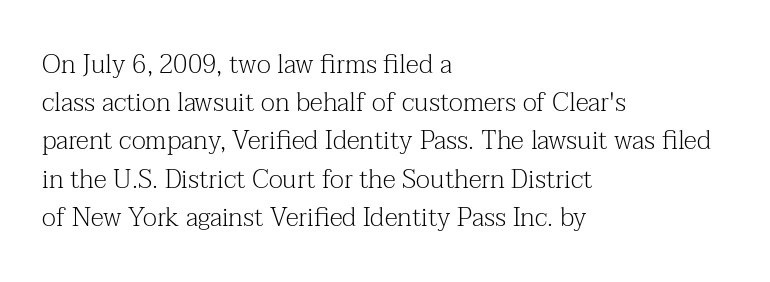
The vertical gap from one line to the next is medium. Quick note: underline off. The characters are drawn with everyday or finer stroke widths. A typesetter would mark this as roman, not italic. Caption: multi-line text, flush left, ragged right.
